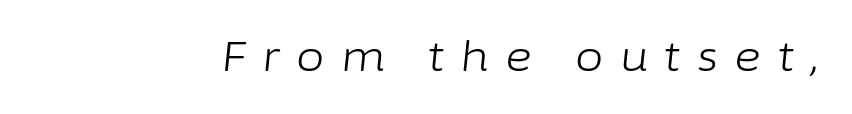
The image shows 41 px light type, italic (leaning right); set unusually wide letter spacing (+0.4 em), not underlined; low stroke contrast and a medium x-height.
